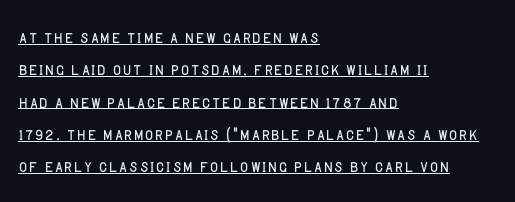
Q: Is the text bold? A: No.
Q: Is the text italic (slanted)? A: No, it is upright.
Q: Is the text underlined? A: Yes.
Q: How is the paragraph aligned? A: Left-aligned.
Q: Is the spacing between letters normal or unusually wide? A: Normal.
Q: Is the spacing between lines tight, normal or loose? A: Normal.
